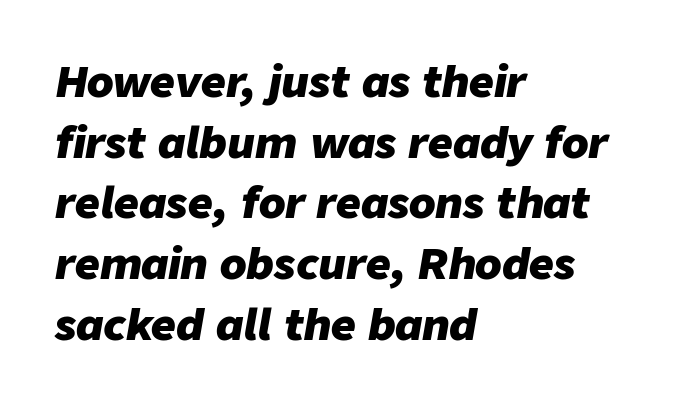
The image shows 43 px heavy type, italic (leaning right); set left-aligned, normal line spacing (1.41x), normal letter spacing, not underlined; low stroke contrast and a medium x-height.
